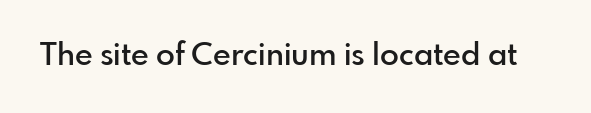
The image shows 31 px semibold sans-serif type, upright; set normal letter spacing, not underlined; low stroke contrast and a small x-height.
